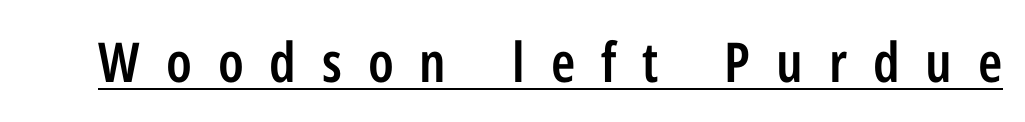
The image shows 55 px semibold, condensed sans-serif type, upright; set unusually wide letter spacing (+0.47 em), underlined; low stroke contrast and a medium x-height.
